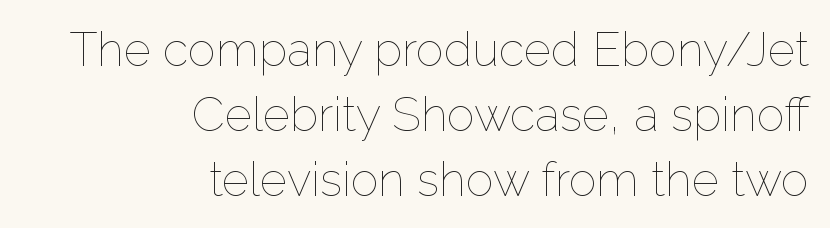
{"italic": "no", "bold": "no", "weight": "thin", "width": "normal", "stroke_contrast": "low", "x_height": "medium", "monospaced": "no", "underline": "no", "align": "right", "line_spacing": "normal", "line_spacing_ratio": 1.38, "letter_spacing": "normal", "letter_spacing_em": 0.0, "glyph_px": 47}
